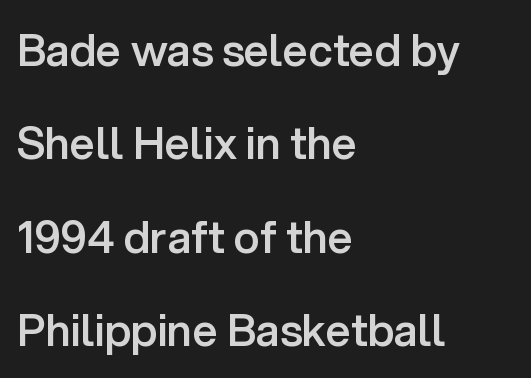
Q: Is the text bold? A: Semi-bold.
Q: Is the text italic (slanted)? A: No, it is upright.
Q: Is the typeface a serif or a sans-serif typeface? A: Sans-serif.
Q: Is the text underlined? A: No.
Q: How is the paragraph aligned? A: Left-aligned.
Q: Is the spacing between letters normal or unusually wide? A: Normal.
Q: Is the spacing between lines tight, normal or loose? A: Loose.
Q: Width (condensed, normal, or wide)? A: Normal.
Q: Stroke contrast? A: Low.
Q: x-height? A: Medium.
Q: Monospaced? A: No.
